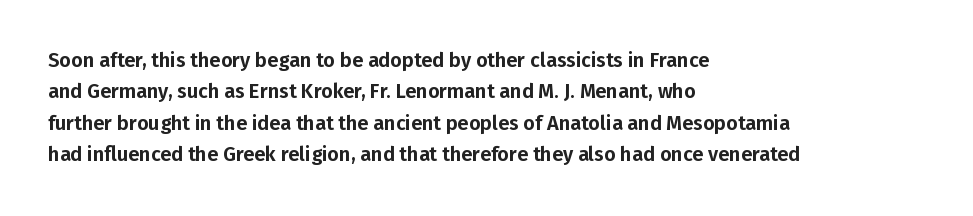
Q: Is the text italic (slanted)? A: No, it is upright.
Q: Is the text underlined? A: No.
Q: How is the paragraph aligned? A: Left-aligned.
Q: Is the spacing between letters normal or unusually wide? A: Normal.
Q: Is the spacing between lines tight, normal or loose? A: Normal.
